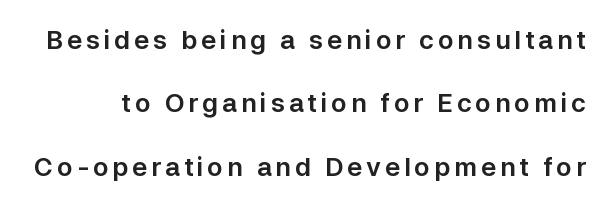
When letters stand straight like this, we call the style roman or upright. Leading: increased. The specimen omits any rule beneath the text block's lines.
